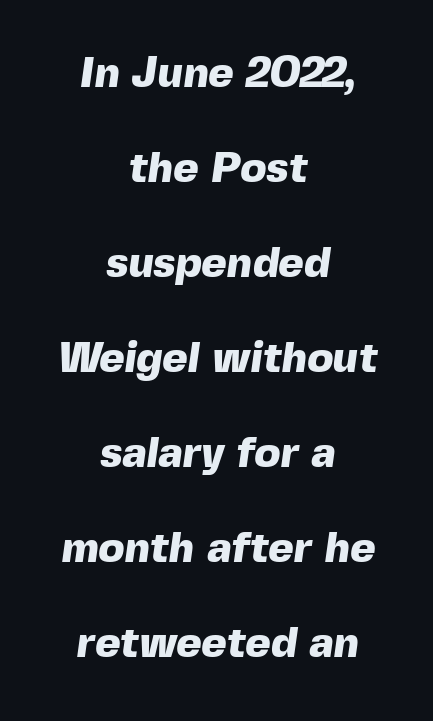
The specimen omits any rule beneath the text block's lines. These lines are centered, leaving both edges ragged. Font category for this specimen: sans-serif. The line texture is even and compact thanks to regular tracking. Varying glyph widths throughout — classic text-font behaviour.
